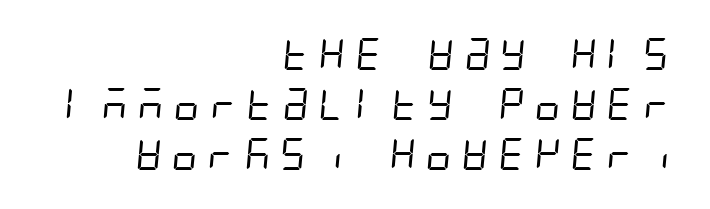
Q: Is the text bold? A: No.
Q: Is the typeface a serif or a sans-serif typeface? A: Sans-serif.
Q: Is the text underlined? A: No.
Q: How is the paragraph aligned? A: Right-aligned.
Q: Is the spacing between lines tight, normal or loose? A: Normal.
Q: Width (condensed, normal, or wide)? A: Condensed.
Q: Stroke contrast? A: Low.
Q: x-height? A: Large.
